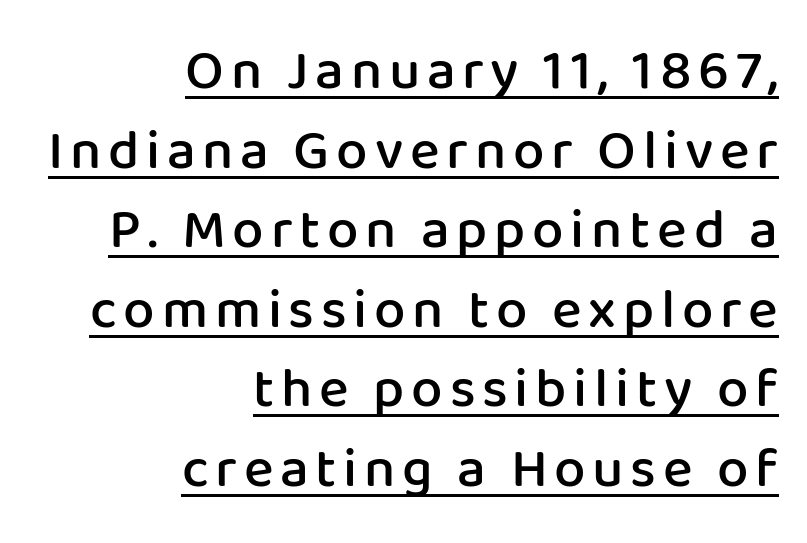
Every stem runs plumb, perpendicular to the baseline. The lines sit at an ordinary, default distance from one another. The rendered words wear a rule along their underside. This sample has the flowing, uneven cadence of proportional lettering. No feet cap the strokes, marking this as sans-serif type. The sample has been set in demibold, a notch under bold.
